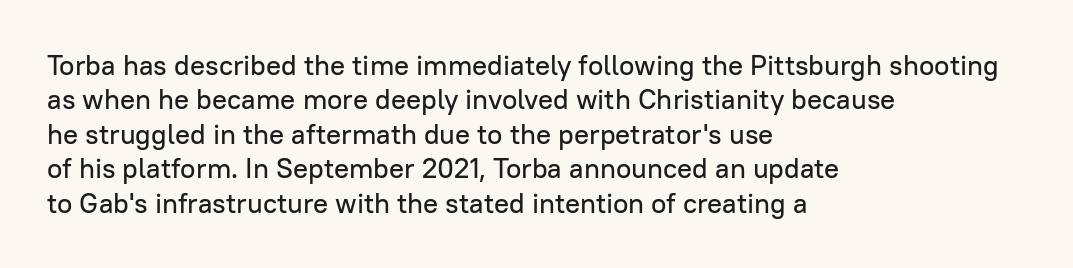
Q: Is the text italic (slanted)? A: No, it is upright.
Q: Is the typeface a serif or a sans-serif typeface? A: Sans-serif.
Q: Is the text underlined? A: No.
Q: How is the paragraph aligned? A: Left-aligned.
Q: Is the spacing between letters normal or unusually wide? A: Normal.
Q: Width (condensed, normal, or wide)? A: Normal.
Q: Stroke contrast? A: Low.
Q: x-height? A: Medium.
Q: Monospaced? A: No.
